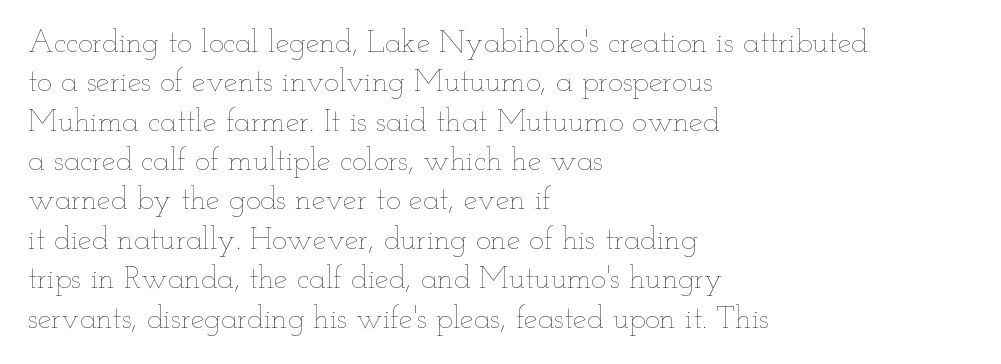
{"italic": "no", "bold": "no", "weight": "thin", "width": "wide", "stroke_contrast": "low", "x_height": "small", "monospaced": "no", "underline": "no", "align": "left", "line_spacing": "normal", "line_spacing_ratio": 1.27, "letter_spacing": "normal", "letter_spacing_em": 0.0, "glyph_px": 31}
